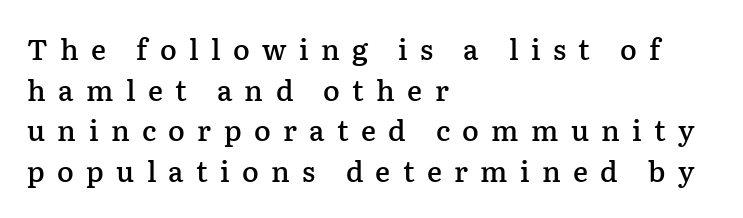
{"serif": "yes", "italic": "no", "bold": "semi", "weight": "semibold", "width": "normal", "stroke_contrast": "low", "x_height": "medium", "monospaced": "no", "underline": "no", "align": "left", "line_spacing": "normal", "line_spacing_ratio": 1.45, "letter_spacing": "wide", "letter_spacing_em": 0.44, "glyph_px": 28}
